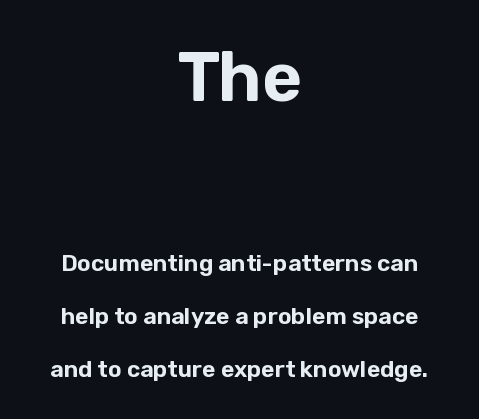
The image shows 69 px sans-serif type, upright; set centered, loose line spacing (2.29x), normal letter spacing, not underlined; the first (top) block is 3.0x larger; low stroke contrast and a medium x-height.
